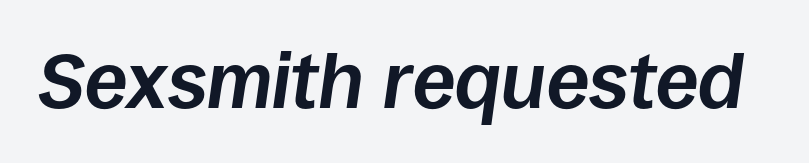
{"italic": "yes", "lean": "right", "slant_degrees": 8, "bold": "yes", "weight": "bold", "width": "normal", "stroke_contrast": "low", "x_height": "large", "monospaced": "no", "underline": "no", "letter_spacing": "normal", "letter_spacing_em": 0.0, "glyph_px": 77}
